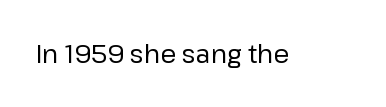
Q: Is the text bold? A: No.
Q: Is the text italic (slanted)? A: No, it is upright.
Q: Is the text underlined? A: No.
Q: Is the spacing between letters normal or unusually wide? A: Normal.
